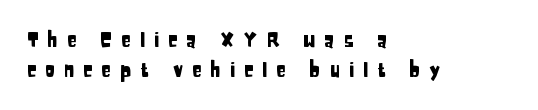
{"italic": "no", "underline": "no", "align": "left", "line_spacing": "normal", "line_spacing_ratio": 1.48, "letter_spacing": "wide", "letter_spacing_em": 0.44, "glyph_px": 20}
